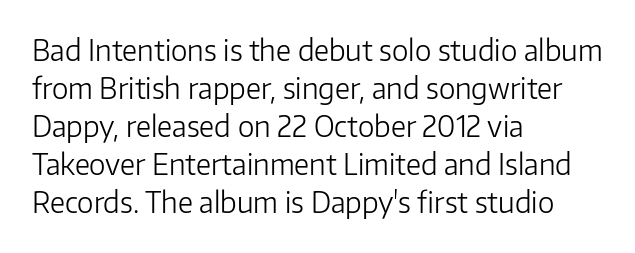
Q: Is the text bold? A: No.
Q: Is the text italic (slanted)? A: No, it is upright.
Q: Is the typeface a serif or a sans-serif typeface? A: Sans-serif.
Q: Is the text underlined? A: No.
Q: How is the paragraph aligned? A: Left-aligned.
Q: Is the spacing between letters normal or unusually wide? A: Normal.
Q: Is the spacing between lines tight, normal or loose? A: Normal.
Q: Width (condensed, normal, or wide)? A: Normal.
Q: Stroke contrast? A: Low.
Q: x-height? A: Medium.
Q: Monospaced? A: No.
